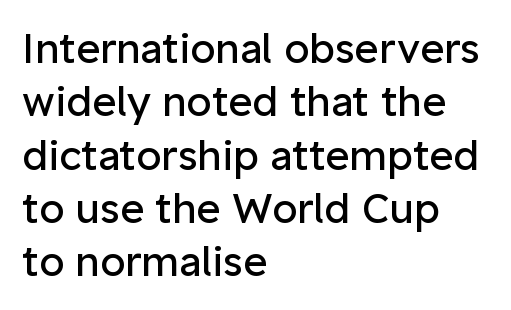
{"serif": "no", "italic": "no", "bold": "no", "weight": "regular", "width": "normal", "stroke_contrast": "low", "x_height": "medium", "monospaced": "no", "underline": "no", "align": "left", "line_spacing": "normal", "line_spacing_ratio": 1.3, "letter_spacing": "normal", "letter_spacing_em": 0.0, "glyph_px": 41}
